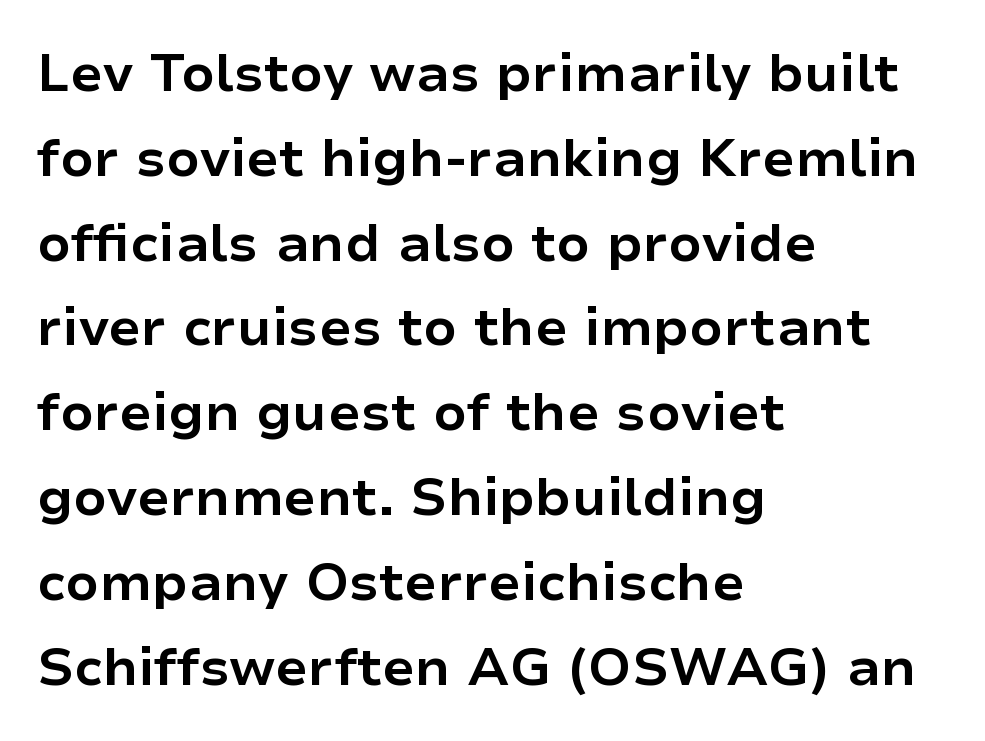
Characters follow at the spacing the type designer built in. Does the leading feel generous? No, just average. The letters carry no serifs — their stems end cleanly without finishing strokes. Each row of text sits above clean, open space. These lines carry a lot of weight — the face is fully bold. Do the characters align in a grid? No, the font is proportional.
